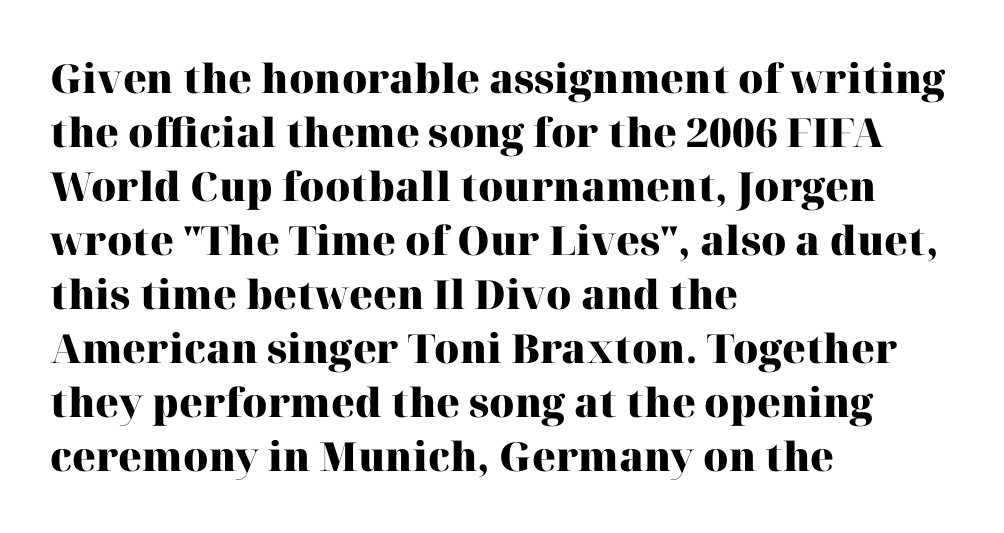
The image shows 40 px heavy serif type, upright; set left-aligned, normal line spacing (1.35x), normal letter spacing, not underlined; high stroke contrast and a medium x-height.
